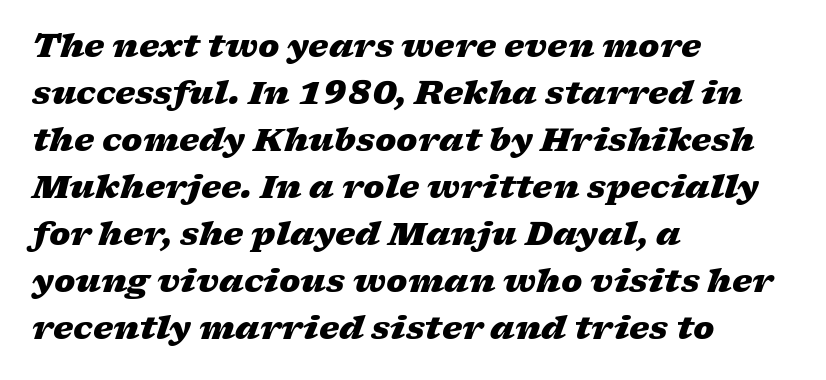
{"italic": "yes", "lean": "right", "slant_degrees": 17, "bold": "yes", "weight": "heavy", "width": "wide", "stroke_contrast": "low", "x_height": "medium", "monospaced": "no", "underline": "no", "align": "left", "line_spacing": "normal", "line_spacing_ratio": 1.47, "letter_spacing": "normal", "letter_spacing_em": 0.0, "glyph_px": 32}
